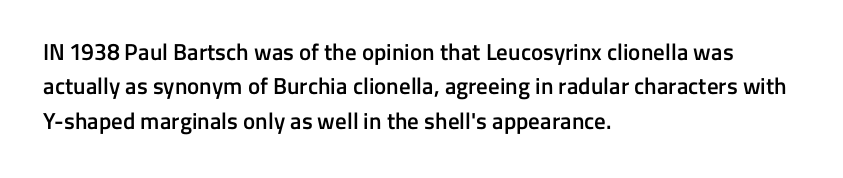
Q: Is the text bold? A: Semi-bold.
Q: Is the text italic (slanted)? A: No, it is upright.
Q: Is the text underlined? A: No.
Q: How is the paragraph aligned? A: Left-aligned.
Q: Is the spacing between letters normal or unusually wide? A: Normal.
Q: Is the spacing between lines tight, normal or loose? A: Normal.
